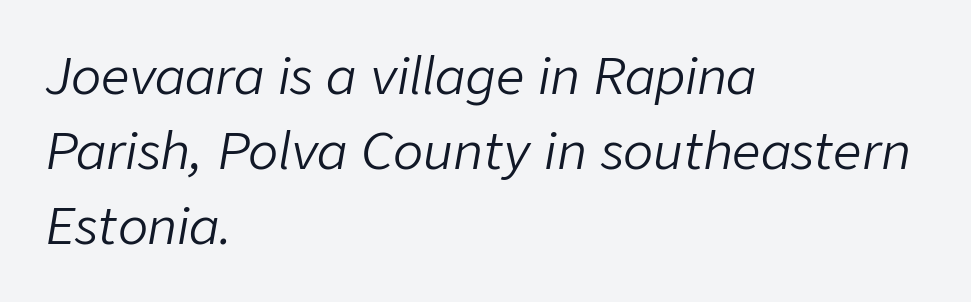
The image shows 50 px light type, italic (leaning right); set left-aligned, normal line spacing (1.5x), normal letter spacing, not underlined; low stroke contrast and a medium x-height.
